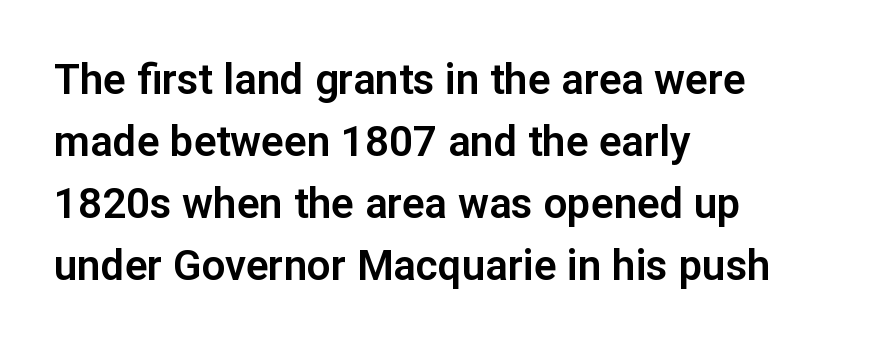
The image shows 42 px sans-serif type, upright; set left-aligned, normal line spacing (1.48x), normal letter spacing, not underlined; low stroke contrast and a medium x-height.
